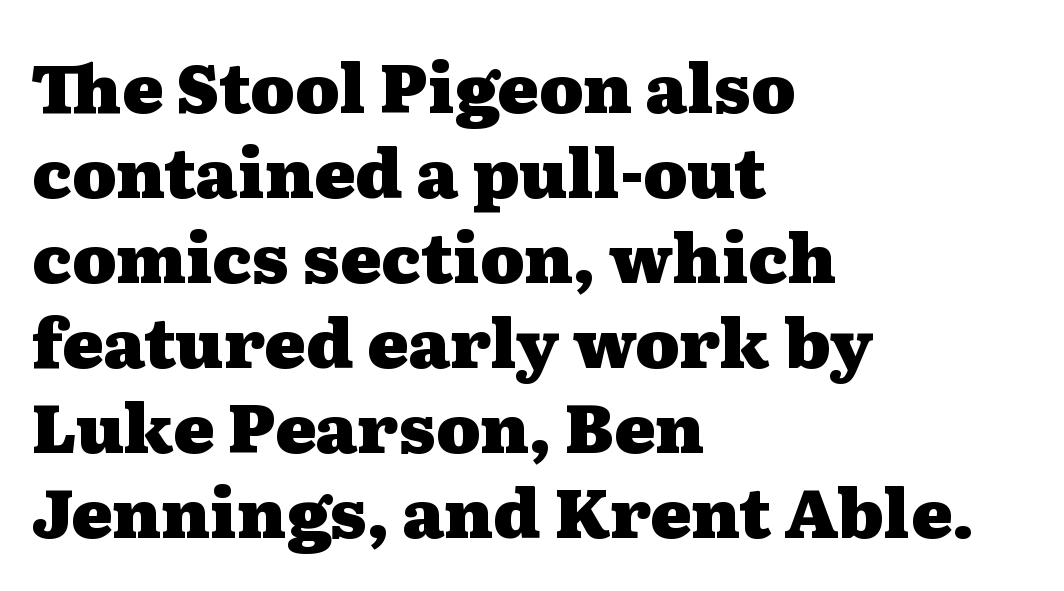
Q: Is the text bold? A: Yes.
Q: Is the text italic (slanted)? A: No, it is upright.
Q: Is the typeface a serif or a sans-serif typeface? A: Serif.
Q: Is the text underlined? A: No.
Q: How is the paragraph aligned? A: Left-aligned.
Q: Is the spacing between letters normal or unusually wide? A: Normal.
Q: Is the spacing between lines tight, normal or loose? A: Normal.
Q: Width (condensed, normal, or wide)? A: Wide.
Q: Stroke contrast? A: Medium.
Q: x-height? A: Medium.
Q: Monospaced? A: No.
